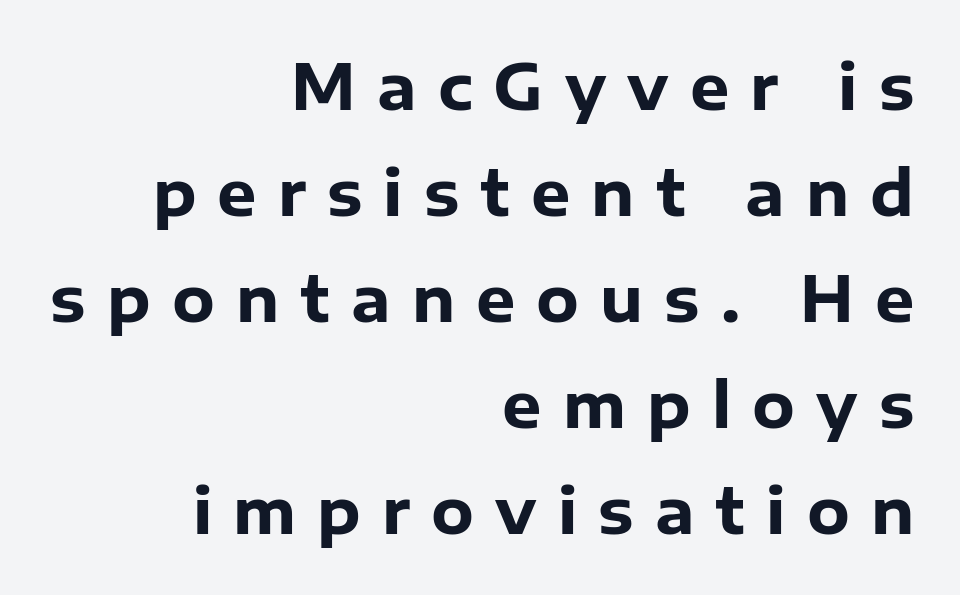
Q: Is the text bold? A: Yes.
Q: Is the text italic (slanted)? A: No, it is upright.
Q: Is the typeface a serif or a sans-serif typeface? A: Sans-serif.
Q: Is the text underlined? A: No.
Q: How is the paragraph aligned? A: Right-aligned.
Q: Is the spacing between letters normal or unusually wide? A: Unusually wide.
Q: Width (condensed, normal, or wide)? A: Normal.
Q: Stroke contrast? A: Low.
Q: x-height? A: Medium.
Q: Monospaced? A: No.
